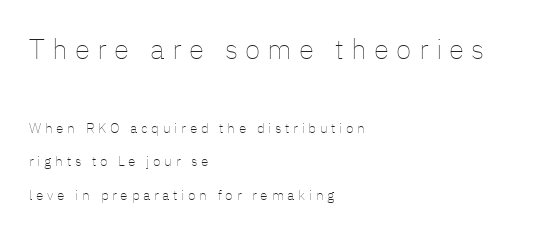
Proportional: the letters do not fall into vertical columns. Rows of type keep a wide berth in the vertical direction. The specimen reads as upright at a glance. Does the bottom block carry the larger type? No, the top block does. This reads as an unemphasized weight, regular at the heaviest.
